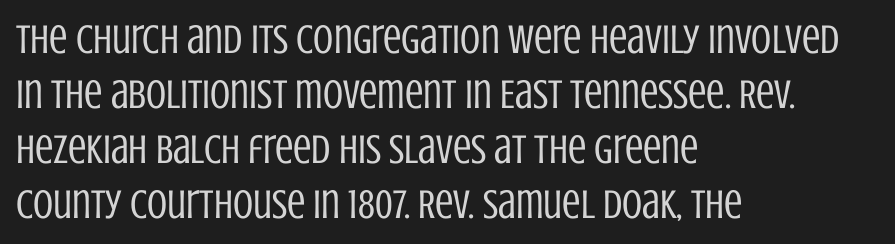
Q: Is the text bold? A: No.
Q: Is the text italic (slanted)? A: No, it is upright.
Q: Is the typeface a serif or a sans-serif typeface? A: Sans-serif.
Q: Is the text underlined? A: No.
Q: How is the paragraph aligned? A: Left-aligned.
Q: Is the spacing between letters normal or unusually wide? A: Normal.
Q: Is the spacing between lines tight, normal or loose? A: Normal.
Q: Width (condensed, normal, or wide)? A: Condensed.
Q: Stroke contrast? A: Low.
Q: x-height? A: Large.
Q: Monospaced? A: No.
